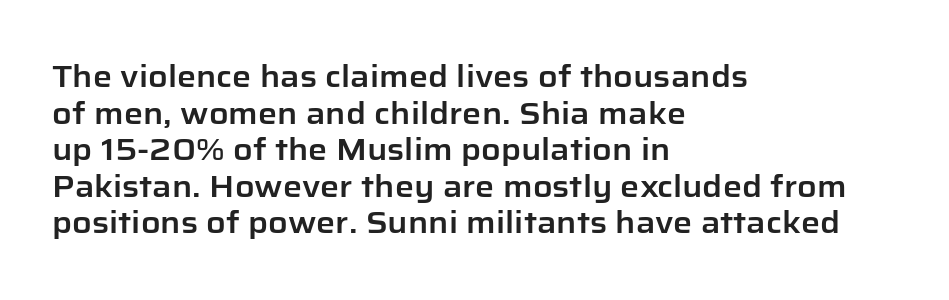
Q: Is the text italic (slanted)? A: No, it is upright.
Q: Is the typeface a serif or a sans-serif typeface? A: Sans-serif.
Q: Is the text underlined? A: No.
Q: How is the paragraph aligned? A: Left-aligned.
Q: Is the spacing between letters normal or unusually wide? A: Normal.
Q: Width (condensed, normal, or wide)? A: Normal.
Q: Stroke contrast? A: Low.
Q: x-height? A: Medium.
Q: Monospaced? A: No.
